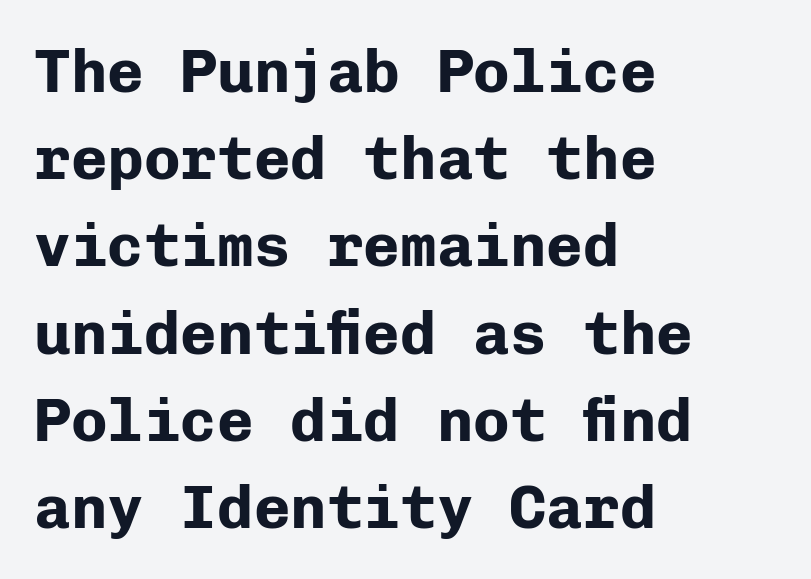
Q: Is the text bold? A: Yes.
Q: Is the text italic (slanted)? A: No, it is upright.
Q: Is the typeface a serif or a sans-serif typeface? A: Sans-serif.
Q: Is the text underlined? A: No.
Q: How is the paragraph aligned? A: Left-aligned.
Q: Is the spacing between letters normal or unusually wide? A: Normal.
Q: Is the spacing between lines tight, normal or loose? A: Normal.
Q: Width (condensed, normal, or wide)? A: Normal.
Q: Stroke contrast? A: Low.
Q: x-height? A: Medium.
Q: Monospaced? A: Yes.
